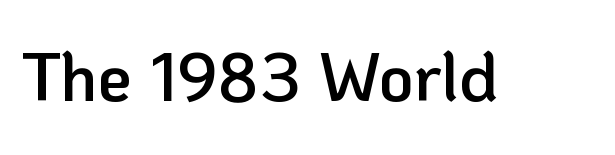
The image shows 68 px semibold sans-serif type, upright; set normal letter spacing, not underlined; low stroke contrast and a medium x-height.
